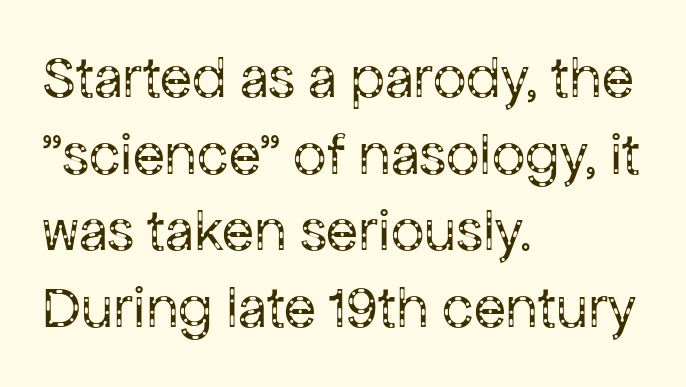
The image shows 59 px regular-weight sans-serif type, upright; set left-aligned, normal line spacing (1.3x), normal letter spacing, not underlined; low stroke contrast and a medium x-height.
